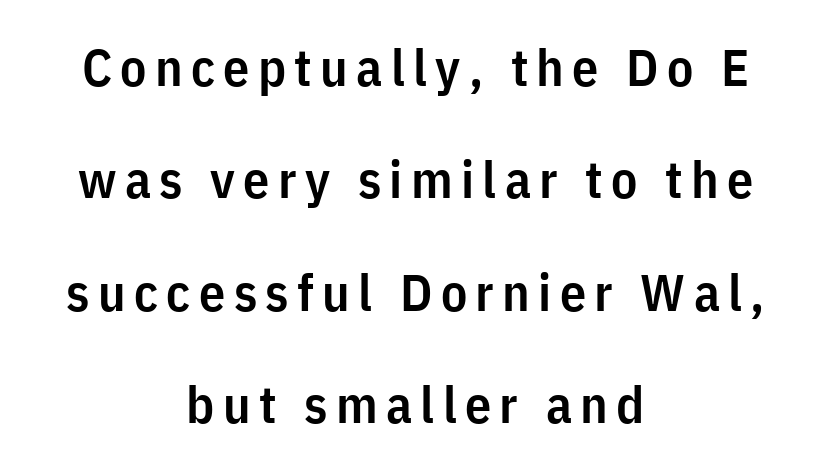
Summary of vertical rhythm: relaxed, with wide interline spacing. Each row of text sits above clean, open space. Does the lettering tilt? It doesn't — this is upright. The whitespace from short lines is split evenly between both sides.
